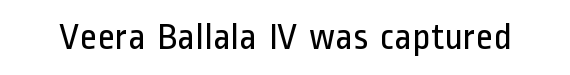
{"serif": "no", "italic": "no", "bold": "no", "weight": "regular", "width": "condensed", "stroke_contrast": "low", "x_height": "medium", "monospaced": "no", "underline": "no", "letter_spacing": "normal", "letter_spacing_em": 0.0, "glyph_px": 38}
